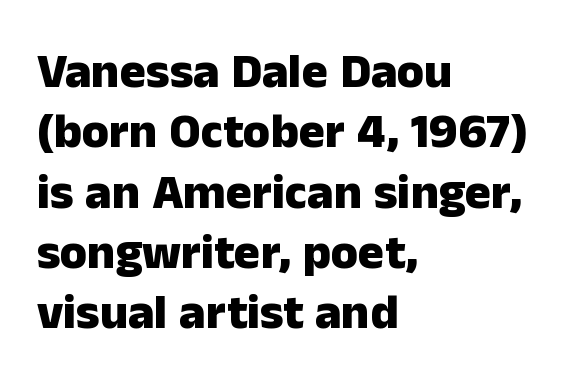
Q: Is the text bold? A: Yes.
Q: Is the text italic (slanted)? A: No, it is upright.
Q: Is the typeface a serif or a sans-serif typeface? A: Sans-serif.
Q: Is the text underlined? A: No.
Q: How is the paragraph aligned? A: Left-aligned.
Q: Is the spacing between letters normal or unusually wide? A: Normal.
Q: Width (condensed, normal, or wide)? A: Normal.
Q: Stroke contrast? A: Low.
Q: x-height? A: Medium.
Q: Monospaced? A: No.
